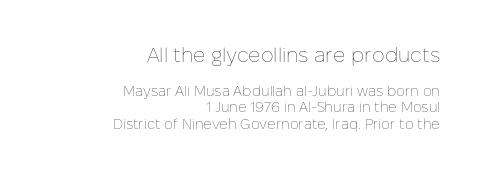
Q: Is the text bold? A: No.
Q: Is the text italic (slanted)? A: No, it is upright.
Q: Is the text underlined? A: No.
Q: How is the paragraph aligned? A: Right-aligned.
Q: Is the spacing between letters normal or unusually wide? A: Normal.
Q: Which block of text is set in a larger size, the first (top) or the second (bottom)? A: The first (top) one.
